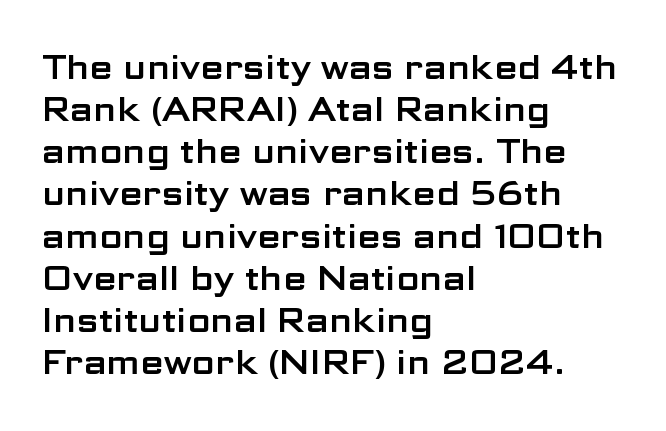
{"serif": "no", "italic": "no", "width": "wide", "stroke_contrast": "low", "x_height": "medium", "monospaced": "no", "underline": "no", "align": "left", "line_spacing_ratio": 1.24, "letter_spacing": "normal", "letter_spacing_em": 0.0, "glyph_px": 34}
